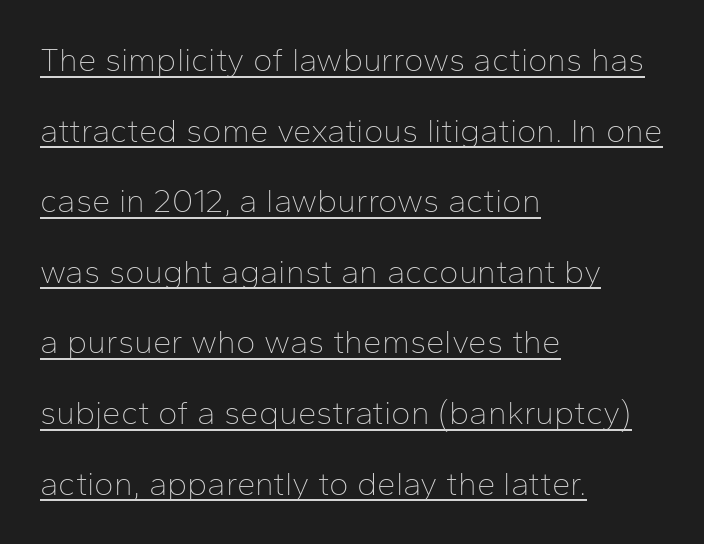
The image shows 33 px thin sans-serif type, upright; set left-aligned, loose line spacing (2.14x), normal letter spacing, underlined; low stroke contrast and a medium x-height.
